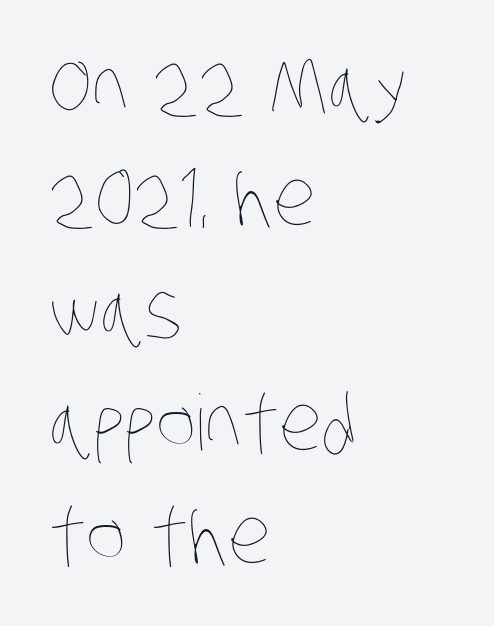
Q: Is the text bold? A: No.
Q: Is the text underlined? A: No.
Q: How is the paragraph aligned? A: Left-aligned.
Q: Is the spacing between letters normal or unusually wide? A: Normal.
Q: Is the spacing between lines tight, normal or loose? A: Normal.
Q: Width (condensed, normal, or wide)? A: Condensed.
Q: Stroke contrast? A: Low.
Q: x-height? A: Large.
Q: Monospaced? A: No.
